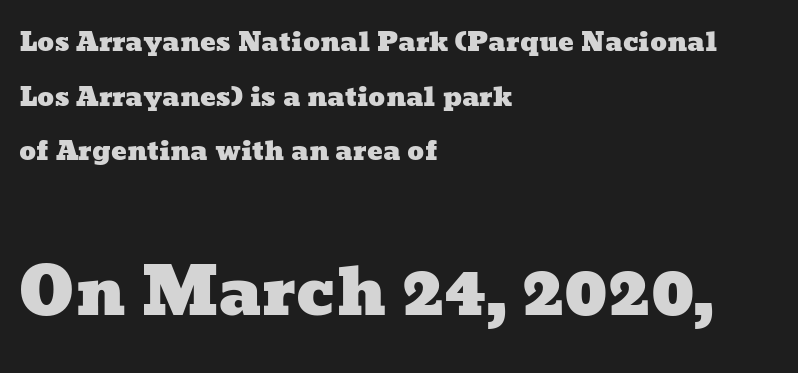
The image shows 65 px wide type; set left-aligned, loose line spacing (2.1x), normal letter spacing, not underlined; the second (bottom) block is 2.5x larger; low stroke contrast and a medium x-height.
